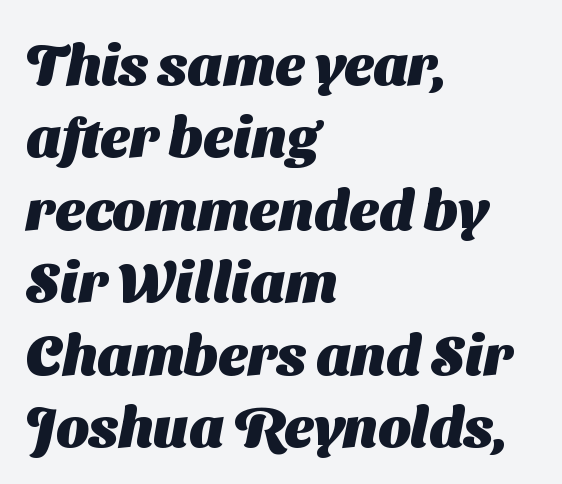
{"serif": "no", "bold": "yes", "weight": "heavy", "width": "normal", "stroke_contrast": "medium", "x_height": "medium", "monospaced": "no", "underline": "no", "align": "left", "line_spacing": "normal", "line_spacing_ratio": 1.27, "letter_spacing": "normal", "letter_spacing_em": 0.0, "glyph_px": 57}
